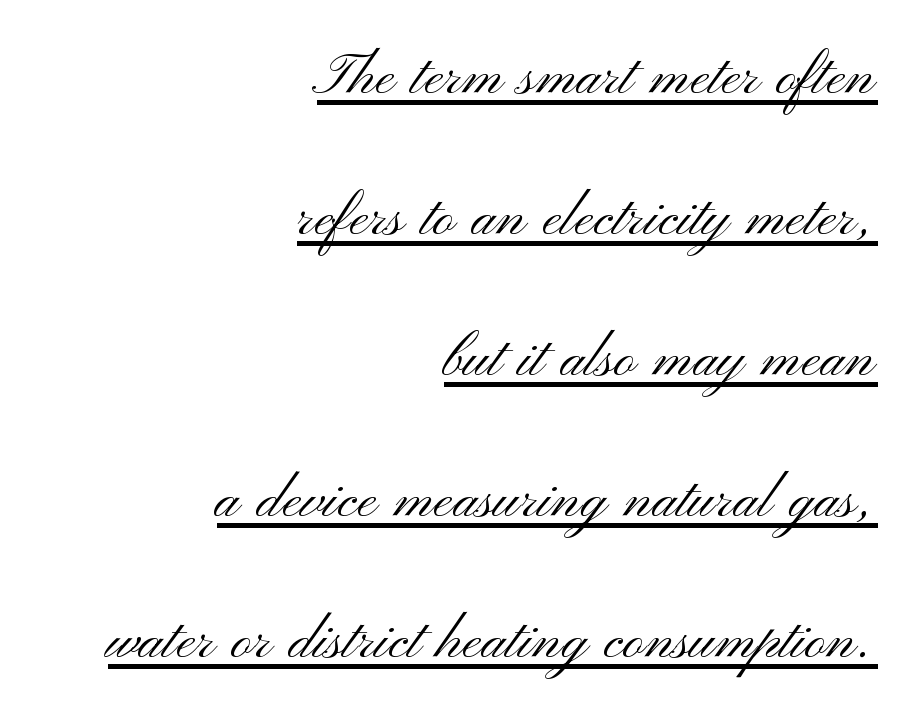
{"serif": "no", "bold": "no", "weight": "light", "width": "wide", "stroke_contrast": "medium", "x_height": "small", "monospaced": "no", "underline": "yes", "align": "right", "line_spacing": "loose", "line_spacing_ratio": 1.93, "letter_spacing": "normal", "letter_spacing_em": 0.0, "glyph_px": 73}
